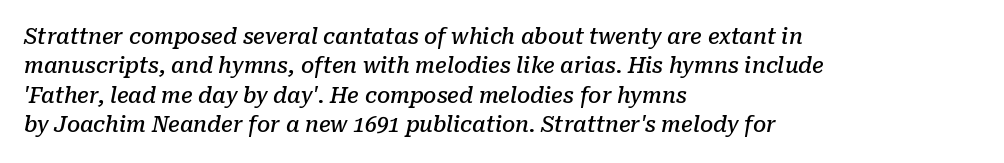
Quick note: italic. Strokes here are thickened, but only to semibold level. In CSS terms this would be text-align: left. In terms of letterspacing, this is plain default setting. Does the leading feel generous? No, just average. Words float on clear page, feet unadorned.
